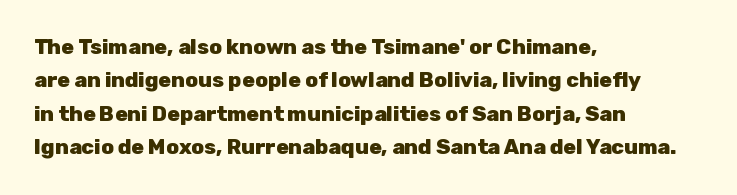
{"italic": "no", "bold": "yes", "underline": "no", "align": "left", "line_spacing": "normal", "line_spacing_ratio": 1.59, "letter_spacing": "normal", "letter_spacing_em": 0.0, "glyph_px": 21}
